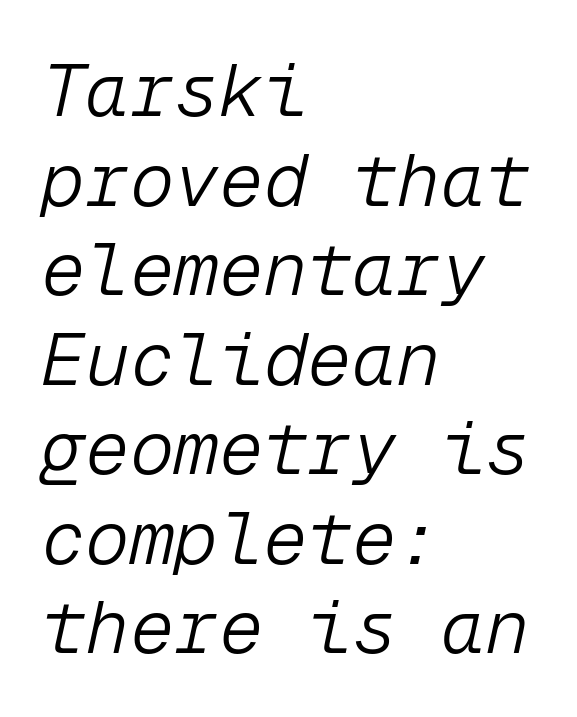
Q: Is the text bold? A: No.
Q: Is the text italic (slanted)? A: Yes, it leans right by about 12 degrees.
Q: Is the text underlined? A: No.
Q: How is the paragraph aligned? A: Left-aligned.
Q: Is the spacing between letters normal or unusually wide? A: Normal.
Q: Width (condensed, normal, or wide)? A: Normal.
Q: Stroke contrast? A: Low.
Q: x-height? A: Medium.
Q: Monospaced? A: Yes.
